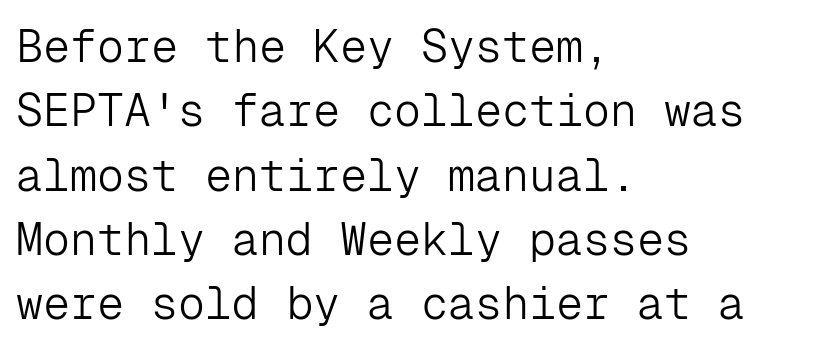
Q: Is the text bold? A: No.
Q: Is the text italic (slanted)? A: No, it is upright.
Q: Is the typeface a serif or a sans-serif typeface? A: Sans-serif.
Q: Is the text underlined? A: No.
Q: How is the paragraph aligned? A: Left-aligned.
Q: Is the spacing between letters normal or unusually wide? A: Normal.
Q: Is the spacing between lines tight, normal or loose? A: Normal.
Q: Width (condensed, normal, or wide)? A: Normal.
Q: Stroke contrast? A: Low.
Q: x-height? A: Medium.
Q: Monospaced? A: Yes.
